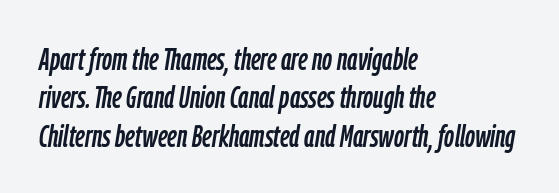
The image shows 31 px condensed type, italic (leaning right); set left-aligned, line spacing 1.24x, normal letter spacing, not underlined; low stroke contrast and a medium x-height.
